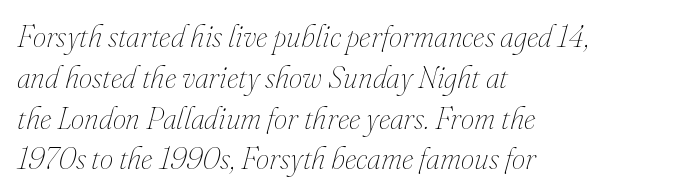
The image shows 30 px thin type, italic (leaning right); set left-aligned, normal line spacing (1.36x), normal letter spacing, not underlined; medium stroke contrast and a small x-height.
